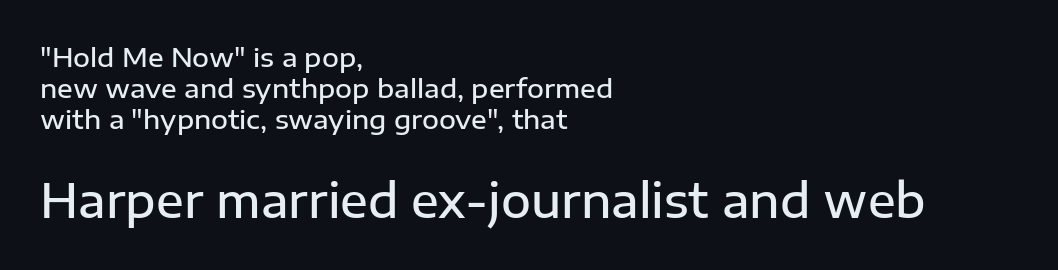
You could not count columns in this text — the font is proportionally spaced. The letters carry no serifs — their stems end cleanly without finishing strokes. Standard letterfit; no display-style spreading of the glyphs. The lower block of text is set noticeably larger than the block above it.
